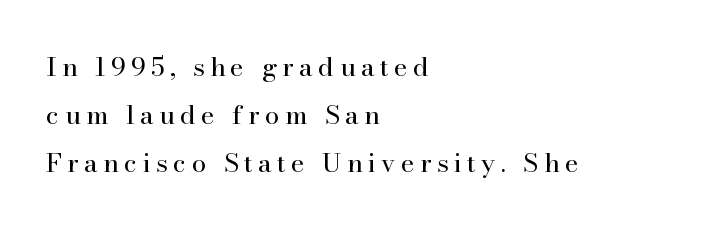
The image shows 26 px text type, upright; set left-aligned, line spacing 1.84x, unusually wide letter spacing (+0.21 em), not underlined.
